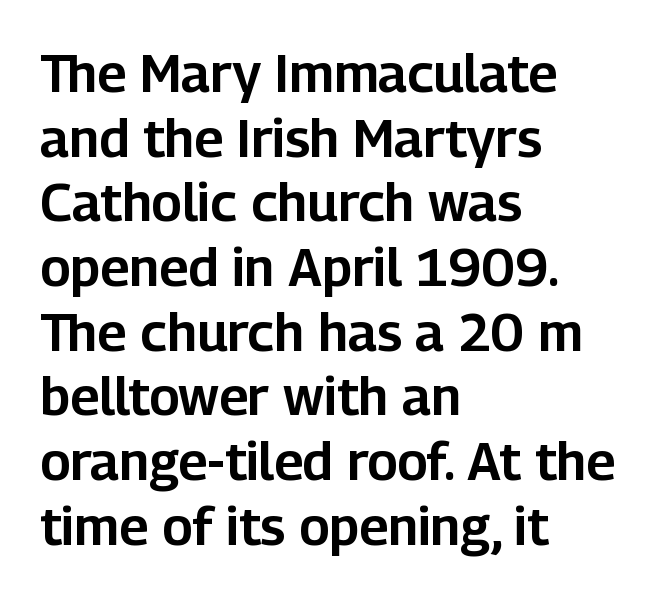
The image shows 53 px sans-serif type, upright; set left-aligned, line spacing 1.22x, normal letter spacing, not underlined; low stroke contrast and a medium x-height.
